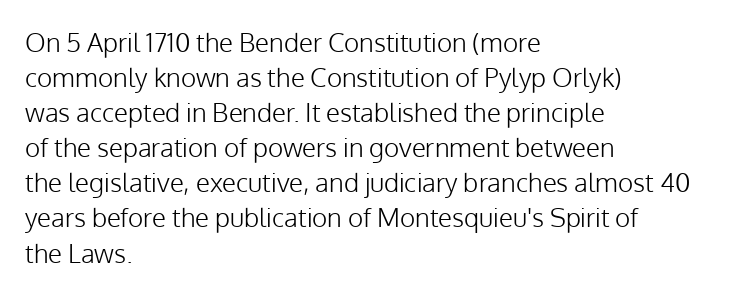
Q: Is the text bold? A: No.
Q: Is the text italic (slanted)? A: No, it is upright.
Q: Is the text underlined? A: No.
Q: How is the paragraph aligned? A: Left-aligned.
Q: Is the spacing between letters normal or unusually wide? A: Normal.
Q: Is the spacing between lines tight, normal or loose? A: Normal.
